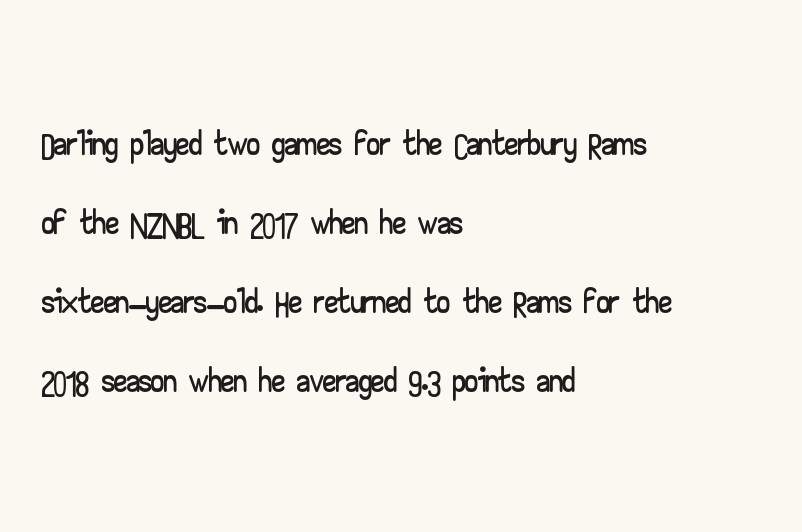
The rendering uses a moderate line-height, typical for paragraphs. This sample is left-justified, so line endings fall wherever the words run out. These lines are composed in type without serifs. Check under the words: just untouched page. The passage shown has conventional tracking throughout.
